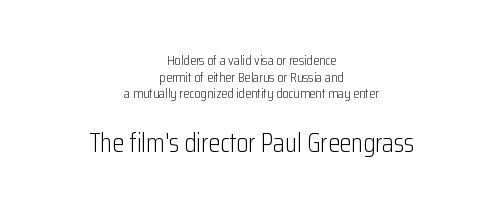
Does the bottom block carry the larger type? Yes, it does. These lines were composed using upright roman letters. Type without underlining. The gaps between neighbouring characters are ordinary and unremarkable. A quiet, ordinary-to-light weight characterises the typeface.
